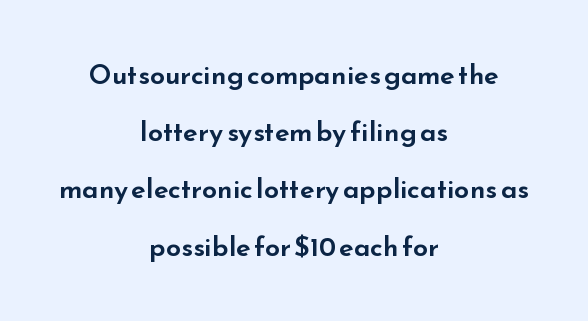
Q: Is the text italic (slanted)? A: No, it is upright.
Q: Is the text underlined? A: No.
Q: How is the paragraph aligned? A: Centered.
Q: Is the spacing between letters normal or unusually wide? A: Normal.
Q: Is the spacing between lines tight, normal or loose? A: Loose.
